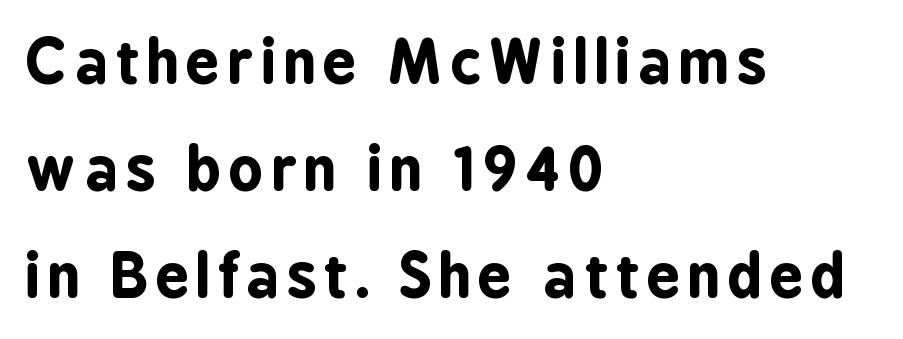
The image shows 59 px bold, condensed sans-serif type, upright; set left-aligned, line spacing 1.81x, not underlined; low stroke contrast and a medium x-height.
